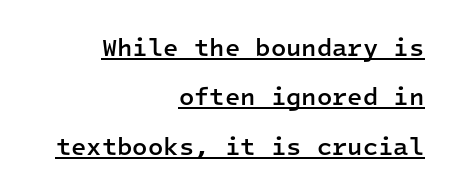
{"italic": "no", "bold": "semi", "underline": "yes", "align": "right", "line_spacing": "loose", "line_spacing_ratio": 1.98, "letter_spacing": "normal", "letter_spacing_em": 0.0, "glyph_px": 25}
